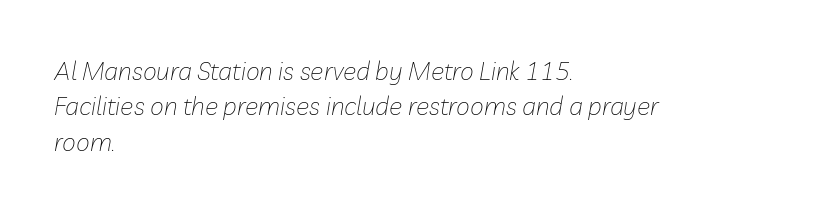
The image shows 25 px text type, italic (leaning right); set left-aligned, normal line spacing (1.42x), normal letter spacing, not underlined.
